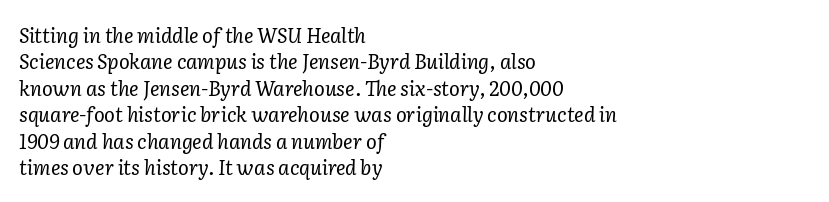
{"italic": "yes", "lean": "right", "slant_degrees": 2, "bold": "no", "underline": "no", "align": "left", "line_spacing": "normal", "line_spacing_ratio": 1.32, "letter_spacing": "normal", "letter_spacing_em": 0.0, "glyph_px": 20}
